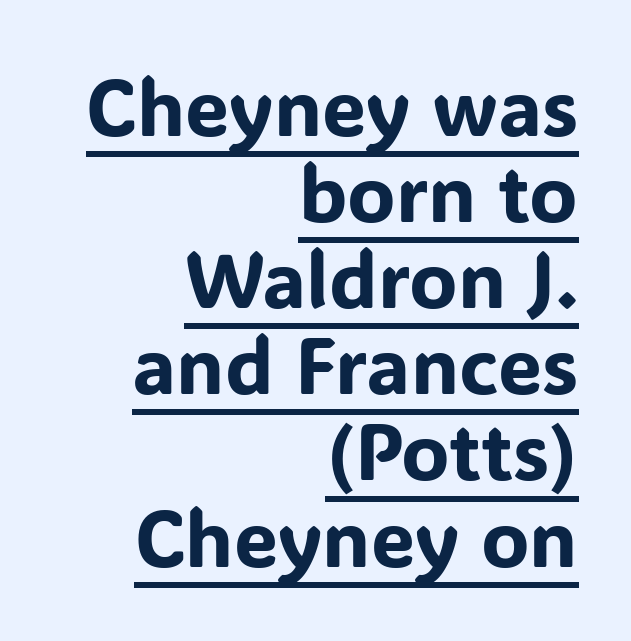
{"serif": "no", "italic": "no", "width": "normal", "stroke_contrast": "low", "x_height": "medium", "monospaced": "no", "underline": "yes", "align": "right", "line_spacing": "tight", "line_spacing_ratio": 1.09, "letter_spacing": "normal", "letter_spacing_em": 0.0, "glyph_px": 79}
